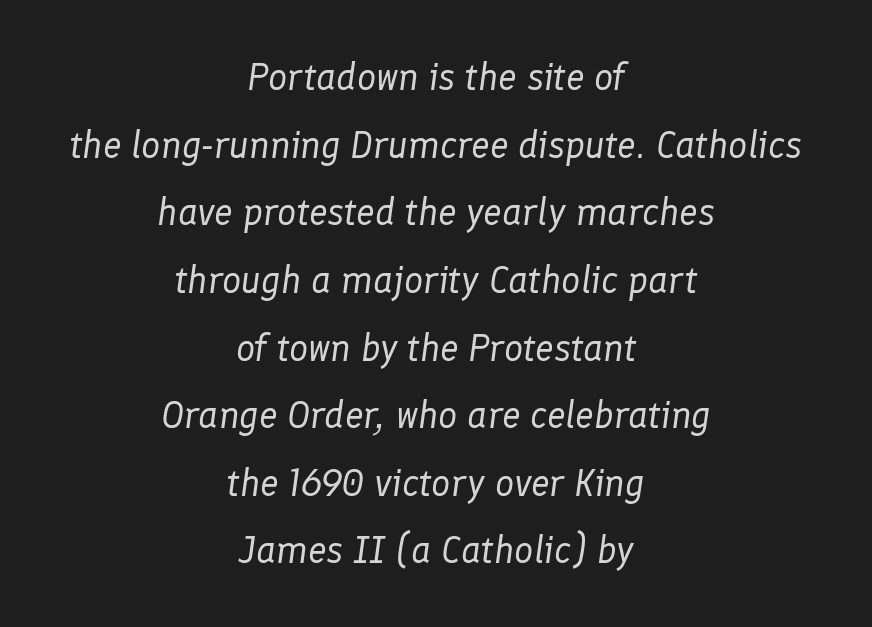
The passage shown is typed in a proportional face where columns would drift. The rag falls on both sides of this text block equally. The strokes are not fattened; the text isn't bold. Glance below the letters and you will spot only blank space. This sample uses an oblique cut, with every glyph tilted off the vertical. Does extra space separate the letters? No, they use regular spacing.
